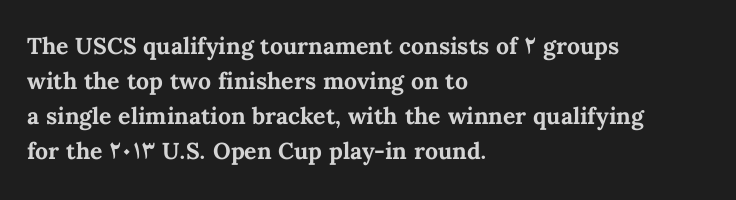
{"italic": "no", "bold": "yes", "underline": "no", "align": "left", "line_spacing": "normal", "line_spacing_ratio": 1.52, "letter_spacing": "normal", "letter_spacing_em": 0.0, "glyph_px": 23}
